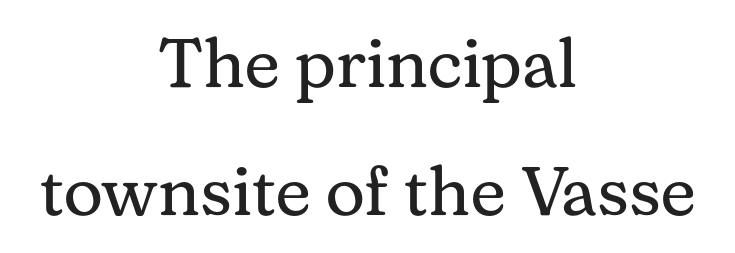
The image shows 69 px regular-weight serif type, upright; set centered, line spacing 1.86x, normal letter spacing, not underlined; medium stroke contrast and a medium x-height.
